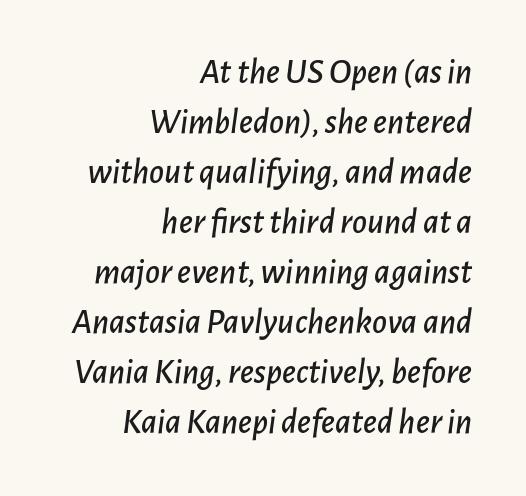
Q: Is the text italic (slanted)? A: Yes, it leans right by about 7 degrees.
Q: Is the text underlined? A: No.
Q: How is the paragraph aligned? A: Right-aligned.
Q: Is the spacing between letters normal or unusually wide? A: Normal.
Q: Is the spacing between lines tight, normal or loose? A: Normal.
Q: Width (condensed, normal, or wide)? A: Normal.
Q: Stroke contrast? A: Low.
Q: x-height? A: Medium.
Q: Monospaced? A: No.
